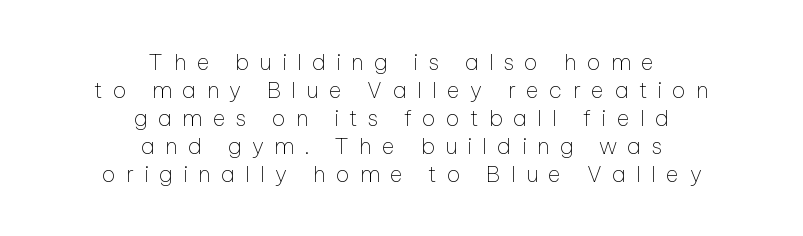
{"italic": "no", "bold": "no", "underline": "no", "align": "center", "line_spacing": "normal", "line_spacing_ratio": 1.27, "letter_spacing": "wide", "letter_spacing_em": 0.47, "glyph_px": 22}
